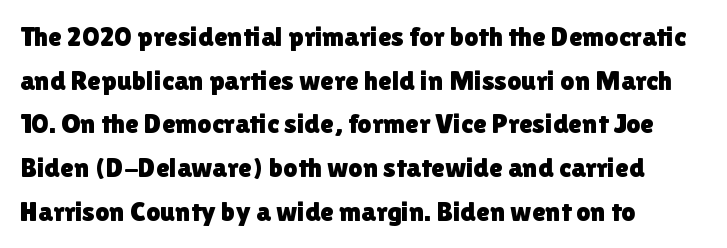
The image shows 28 px sans-serif type, upright; set left-aligned, normal line spacing (1.56x), normal letter spacing, not underlined; a medium x-height.
